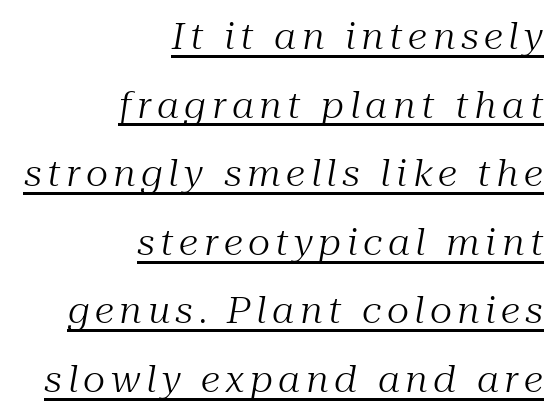
Unbolded letterforms with no extra heft. This is serif lettering, the kind often seen in printed books. Underlined type. You could not count columns in this text — the font is proportionally spaced. The lettering tilts uniformly, giving the passage an italic look.
